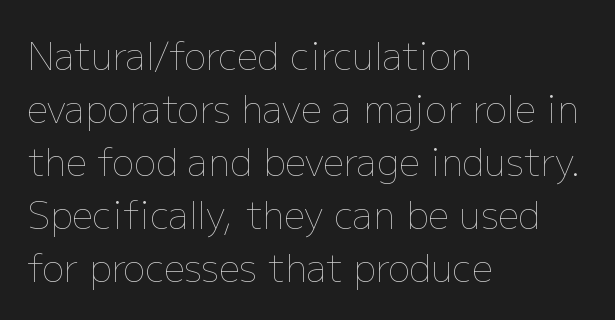
{"italic": "no", "bold": "no", "weight": "thin", "width": "normal", "stroke_contrast": "low", "x_height": "medium", "monospaced": "no", "underline": "no", "align": "left", "line_spacing": "normal", "line_spacing_ratio": 1.43, "letter_spacing": "normal", "letter_spacing_em": 0.0, "glyph_px": 37}
